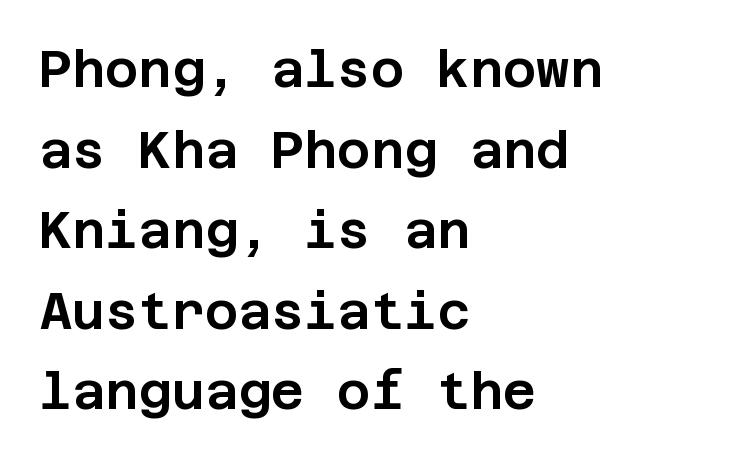
{"serif": "no", "italic": "no", "width": "normal", "stroke_contrast": "low", "x_height": "large", "underline": "no", "align": "left", "line_spacing": "normal", "line_spacing_ratio": 1.58, "letter_spacing": "normal", "letter_spacing_em": 0.0, "glyph_px": 51}
